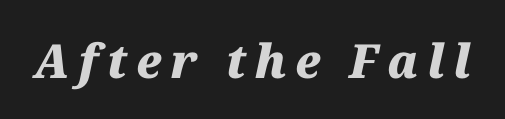
The passage shown leans; its letterforms are oblique. You'd pick this weight for a headline — it's a proper bold. The space directly below the letters is spotless. Spacing verdict: proportional, widths tailored to each character.
